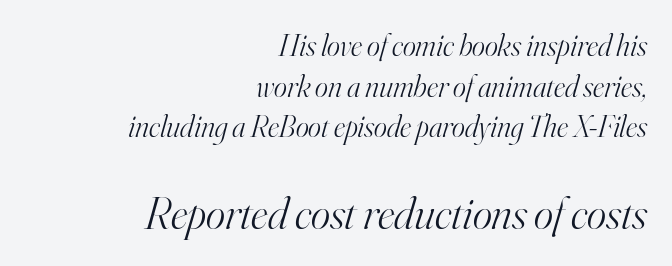
The image shows 46 px light serif type, italic (leaning right); set right-aligned, normal line spacing (1.31x), normal letter spacing, not underlined; the second (bottom) block is 1.48x larger; high stroke contrast and a small x-height.
